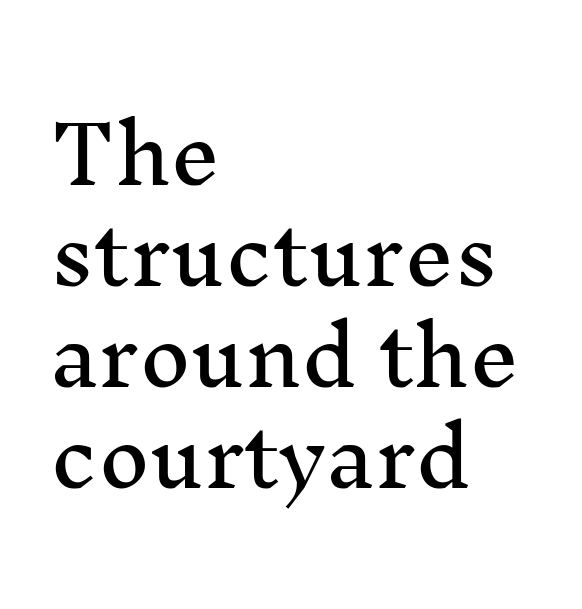
{"serif": "yes", "italic": "no", "width": "normal", "stroke_contrast": "medium", "x_height": "medium", "monospaced": "no", "underline": "no", "align": "left", "line_spacing": "normal", "line_spacing_ratio": 1.28, "letter_spacing": "normal", "letter_spacing_em": 0.0, "glyph_px": 79}
